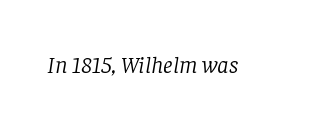
The specimen omits any rule beneath the text block's lines. Is the stroke heavy? The answer is a plain regular-or-lighter. Compared with typical body copy, the letter spacing here is the same. The letters are slanted; this is an italic face.
